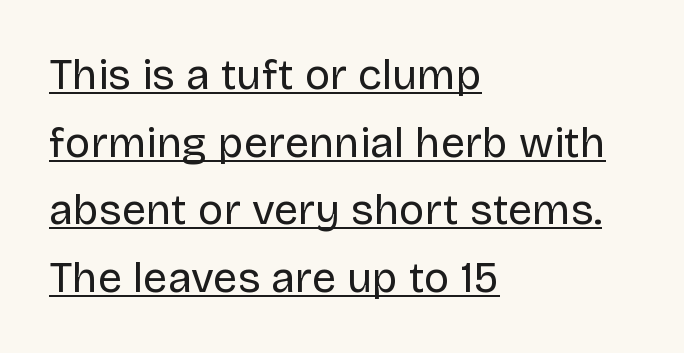
Q: Is the text bold? A: No.
Q: Is the text italic (slanted)? A: No, it is upright.
Q: Is the typeface a serif or a sans-serif typeface? A: Sans-serif.
Q: Is the text underlined? A: Yes.
Q: How is the paragraph aligned? A: Left-aligned.
Q: Is the spacing between letters normal or unusually wide? A: Normal.
Q: Is the spacing between lines tight, normal or loose? A: Normal.
Q: Width (condensed, normal, or wide)? A: Normal.
Q: Stroke contrast? A: Low.
Q: x-height? A: Large.
Q: Monospaced? A: No.
